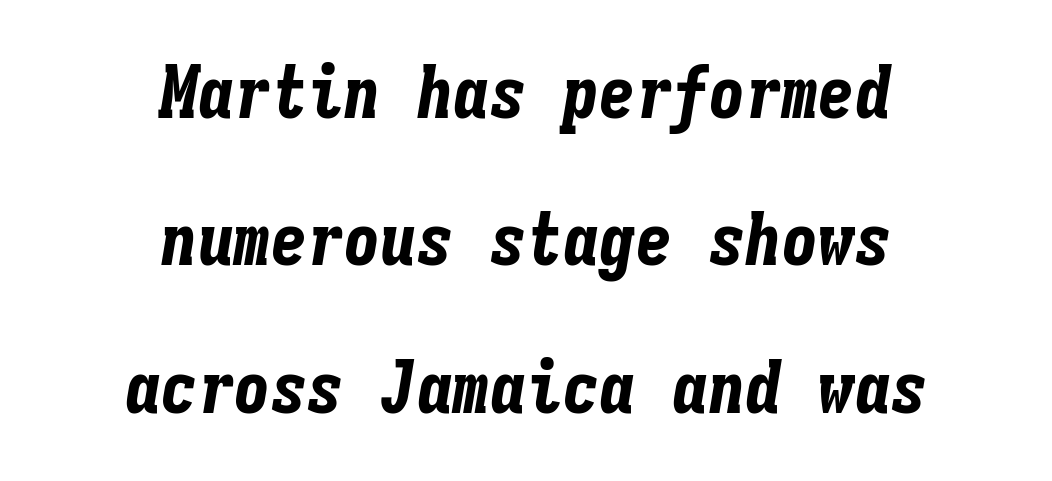
{"italic": "yes", "lean": "right", "slant_degrees": 9, "bold": "yes", "weight": "bold", "width": "condensed", "stroke_contrast": "low", "x_height": "medium", "monospaced": "yes", "underline": "no", "align": "center", "line_spacing": "loose", "line_spacing_ratio": 2.02, "letter_spacing": "normal", "letter_spacing_em": 0.0, "glyph_px": 73}
